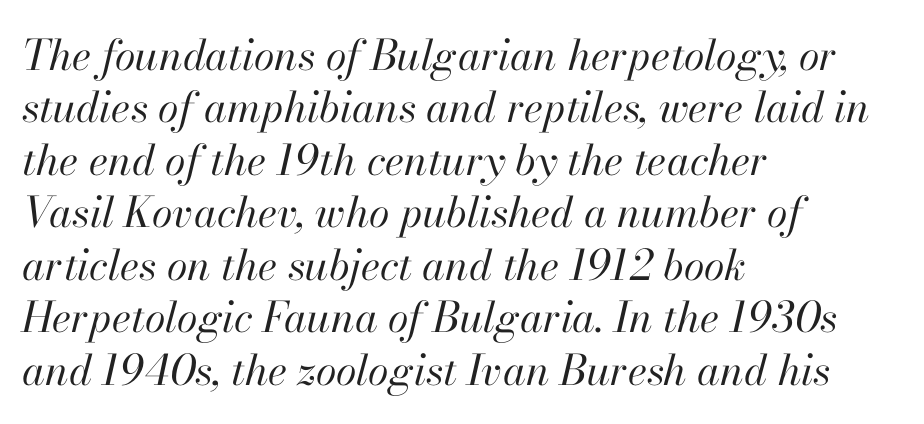
The image shows 42 px regular-weight type, italic (leaning right); set left-aligned, normal line spacing (1.25x), normal letter spacing, not underlined; high stroke contrast and a small x-height.
